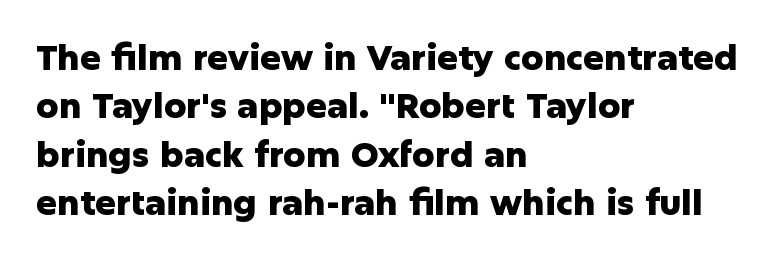
{"serif": "no", "italic": "no", "bold": "yes", "weight": "heavy", "width": "normal", "stroke_contrast": "low", "x_height": "medium", "monospaced": "no", "underline": "no", "align": "left", "line_spacing": "normal", "line_spacing_ratio": 1.38, "letter_spacing": "normal", "letter_spacing_em": 0.0, "glyph_px": 35}
